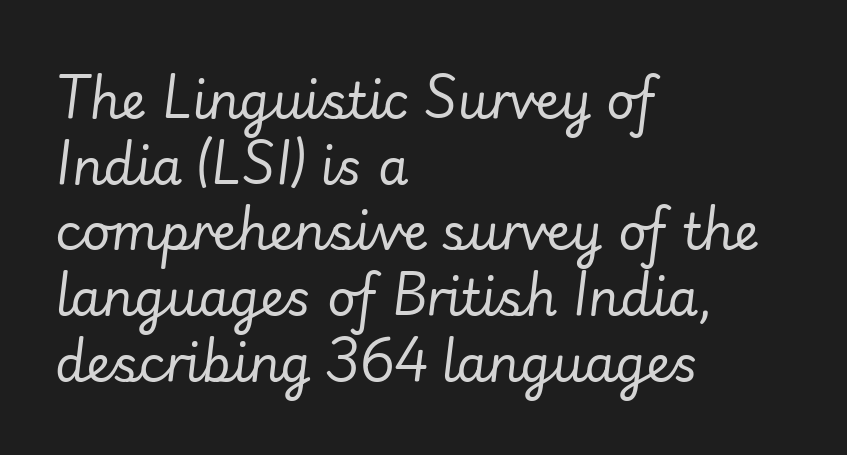
Stroke mass is kept to a normal reading level or below. The baseline area is clear. Students, observe: this is what conventionally led text looks like. The passage shown is typed in a proportional face where columns would drift. Each line starts at the same left margin while the right side varies.
